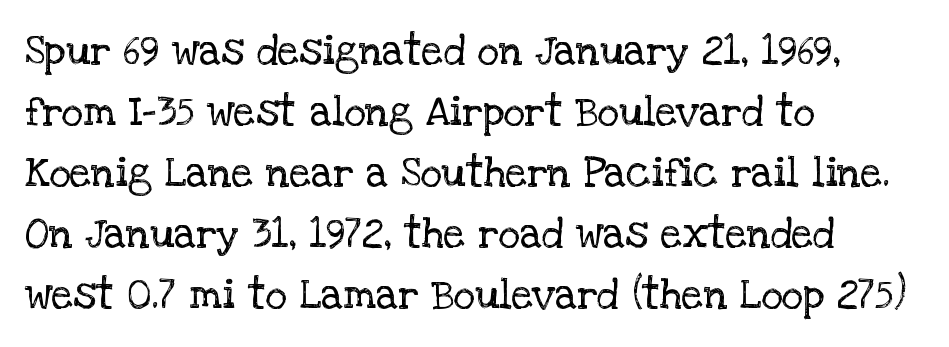
The image shows 42 px regular-weight serif type, upright; set left-aligned, normal line spacing (1.45x), normal letter spacing, not underlined; low stroke contrast and a large x-height.
